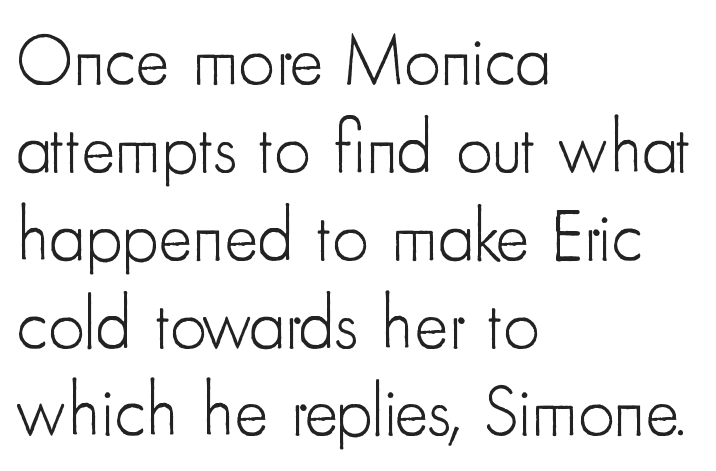
{"serif": "no", "italic": "no", "bold": "no", "weight": "light", "width": "condensed", "stroke_contrast": "low", "x_height": "small", "monospaced": "no", "underline": "no", "align": "left", "line_spacing_ratio": 1.22, "letter_spacing": "normal", "letter_spacing_em": 0.0, "glyph_px": 72}
